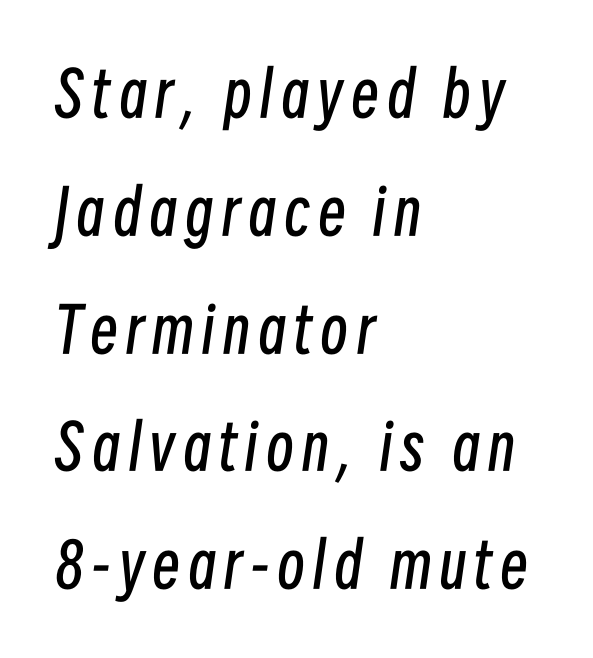
The image shows 62 px regular-weight, condensed type, italic (leaning right); set left-aligned, loose line spacing (1.9x), not underlined; low stroke contrast and a medium x-height.
